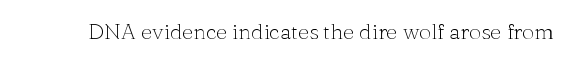
The image shows 22 px text type, upright; set normal letter spacing, not underlined.
